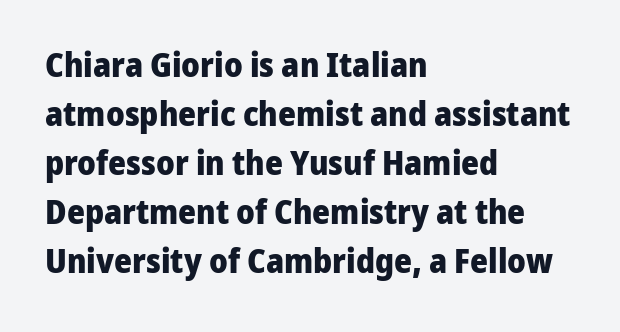
Is this a fixed-width face? No — the glyphs have proportional, varying widths. Honestly, the letter spacing is just normal — you wouldn't notice it. The rendering uses a bold face; every stroke is thick and dark. The letters carry no serifs — their stems end cleanly without finishing strokes. Nobody drew a line under any word here.
